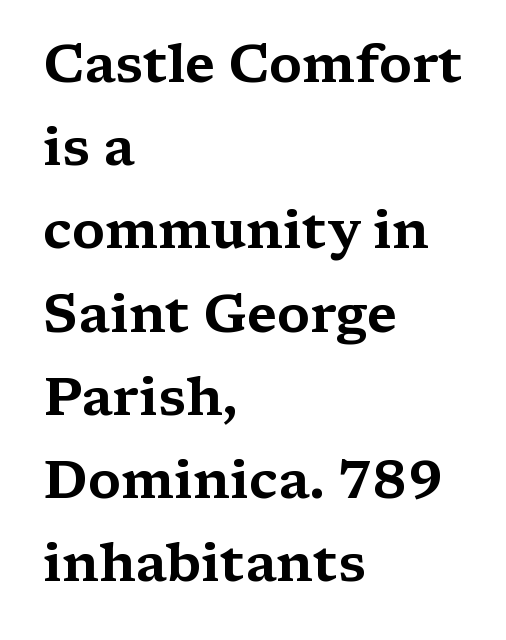
{"serif": "yes", "italic": "no", "width": "wide", "stroke_contrast": "medium", "x_height": "medium", "monospaced": "no", "underline": "no", "align": "left", "line_spacing": "normal", "line_spacing_ratio": 1.57, "letter_spacing": "normal", "letter_spacing_em": 0.0, "glyph_px": 53}
